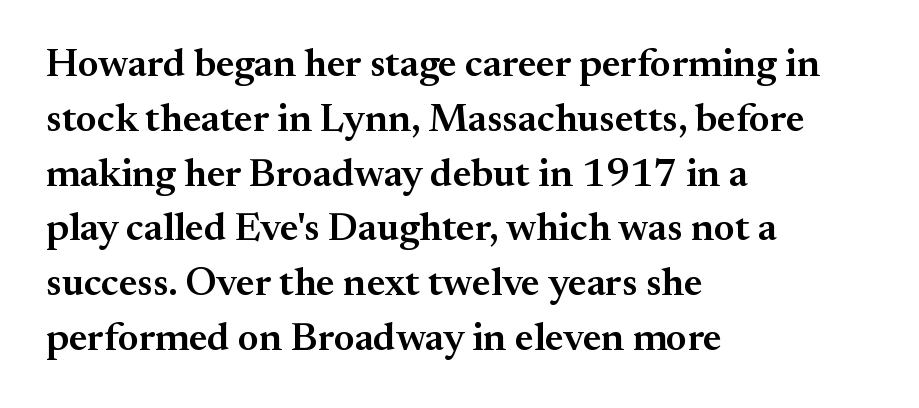
This sample has the flowing, uneven cadence of proportional lettering. The paragraph has a hard left edge and a soft right edge. You can tell from the footed stems that serif type was used. This is moderately heavy type, rendered in semibold.
